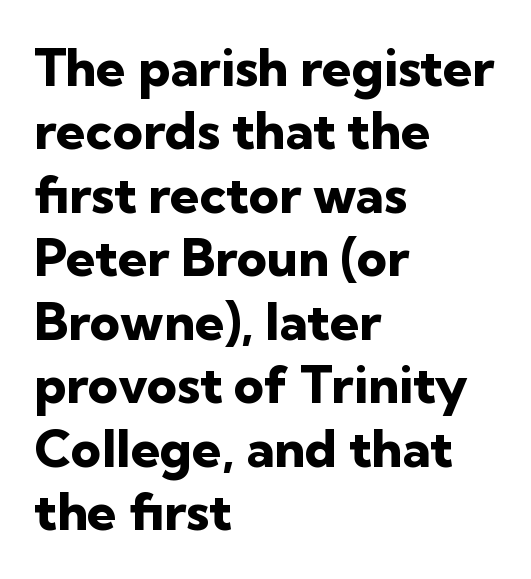
Q: Is the text bold? A: Yes.
Q: Is the text italic (slanted)? A: No, it is upright.
Q: Is the typeface a serif or a sans-serif typeface? A: Sans-serif.
Q: Is the text underlined? A: No.
Q: How is the paragraph aligned? A: Left-aligned.
Q: Is the spacing between letters normal or unusually wide? A: Normal.
Q: Width (condensed, normal, or wide)? A: Normal.
Q: Stroke contrast? A: Low.
Q: x-height? A: Medium.
Q: Monospaced? A: No.
